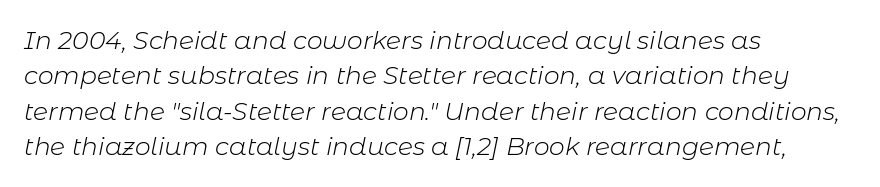
{"italic": "yes", "lean": "right", "slant_degrees": 11, "bold": "no", "underline": "no", "align": "left", "line_spacing": "normal", "line_spacing_ratio": 1.42, "letter_spacing": "normal", "letter_spacing_em": 0.0, "glyph_px": 25}
